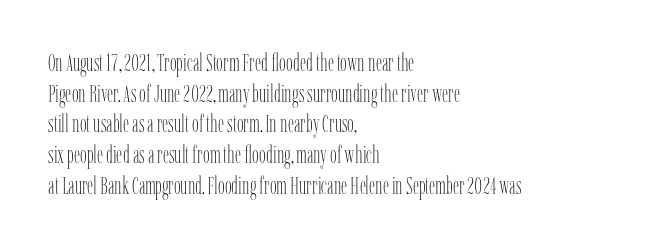
Q: Is the text bold? A: No.
Q: Is the text italic (slanted)? A: No, it is upright.
Q: Is the text underlined? A: No.
Q: How is the paragraph aligned? A: Left-aligned.
Q: Is the spacing between letters normal or unusually wide? A: Normal.
Q: Is the spacing between lines tight, normal or loose? A: Normal.
